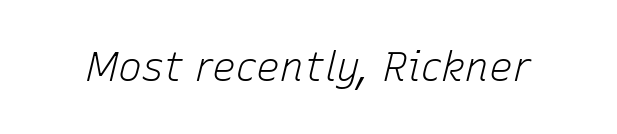
Q: Is the text bold? A: No.
Q: Is the text italic (slanted)? A: Yes, it leans right by about 15 degrees.
Q: Is the text underlined? A: No.
Q: Is the spacing between letters normal or unusually wide? A: Normal.
Q: Width (condensed, normal, or wide)? A: Normal.
Q: Stroke contrast? A: Low.
Q: x-height? A: Medium.
Q: Monospaced? A: No.
